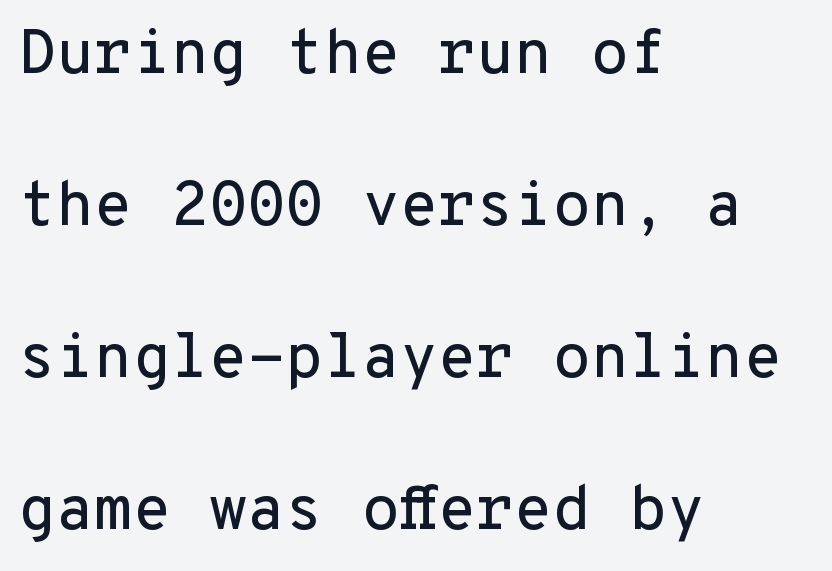
Q: Is the text italic (slanted)? A: No, it is upright.
Q: Is the typeface a serif or a sans-serif typeface? A: Sans-serif.
Q: Is the text underlined? A: No.
Q: How is the paragraph aligned? A: Left-aligned.
Q: Is the spacing between letters normal or unusually wide? A: Normal.
Q: Is the spacing between lines tight, normal or loose? A: Loose.
Q: Width (condensed, normal, or wide)? A: Normal.
Q: Stroke contrast? A: Low.
Q: x-height? A: Medium.
Q: Monospaced? A: Yes.
